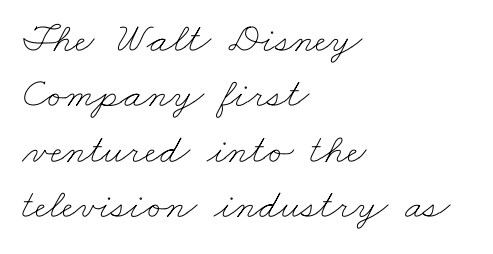
The image shows 42 px thin, wide type; set left-aligned, normal line spacing (1.32x), normal letter spacing, not underlined; low stroke contrast and a small x-height.
